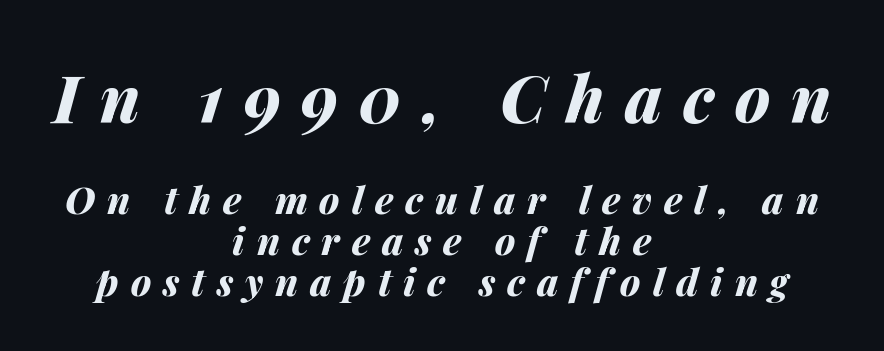
{"italic": "yes", "lean": "right", "slant_degrees": 14, "bold": "yes", "weight": "bold", "width": "normal", "stroke_contrast": "medium", "x_height": "medium", "monospaced": "no", "underline": "no", "align": "center", "line_spacing": "tight", "line_spacing_ratio": 1.08, "letter_spacing": "wide", "letter_spacing_em": 0.31, "larger_block": "first", "size_ratio": 1.74, "glyph_px": 66}
